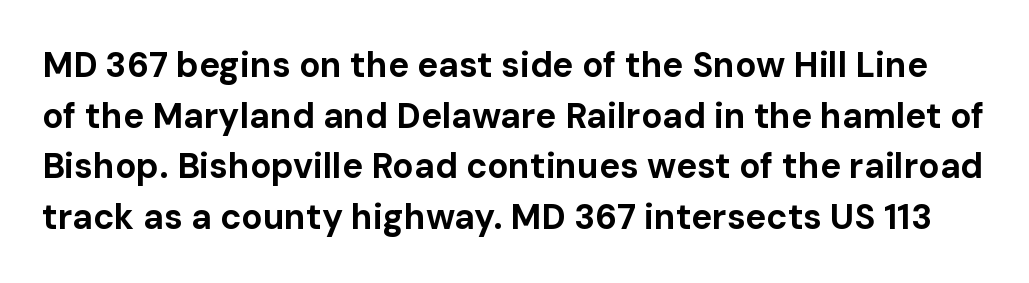
{"serif": "no", "italic": "no", "bold": "yes", "weight": "bold", "width": "normal", "stroke_contrast": "low", "x_height": "medium", "monospaced": "no", "underline": "no", "line_spacing": "normal", "line_spacing_ratio": 1.45, "letter_spacing": "normal", "letter_spacing_em": 0.0, "glyph_px": 35}
